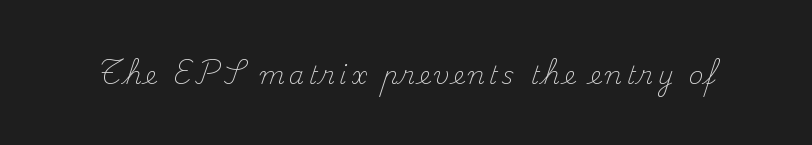
The strip under each line holds only bare page. Stroke thickness stays within the range of a standard reading face or lighter.
